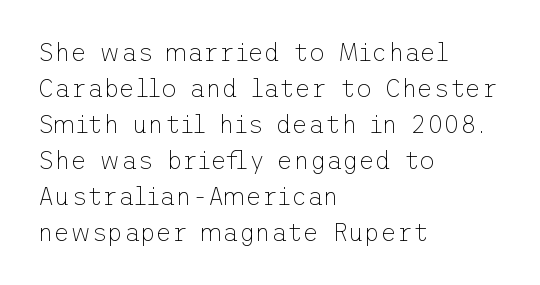
The image shows 25 px text type, upright; set left-aligned, normal line spacing (1.44x), normal letter spacing, not underlined.
